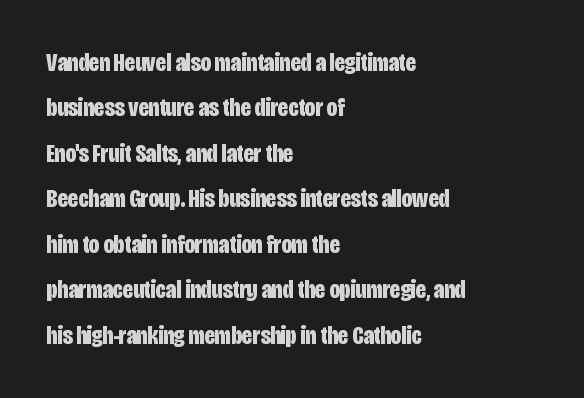
The image shows 26 px bold type, upright; set left-aligned, line spacing 1.75x, normal letter spacing, not underlined.
